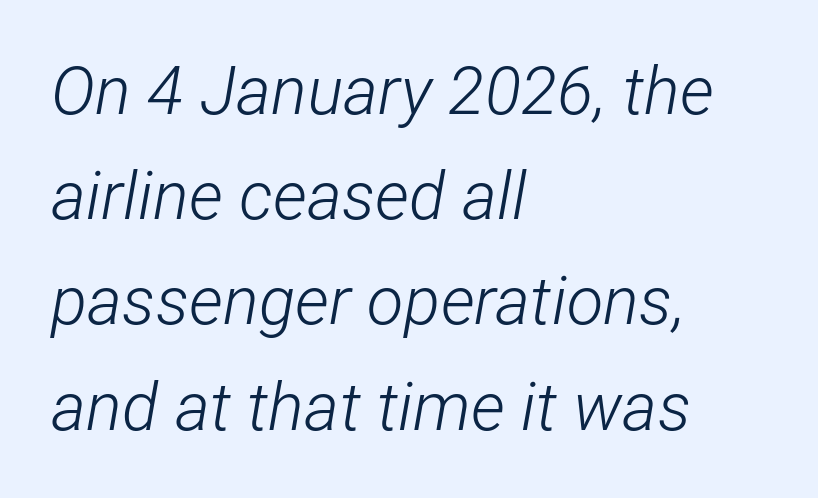
There's an unmistakable incline to the writing here. The passage shown is typed in a proportional face where columns would drift. Line beginnings align vertically; line endings do not. Leading: standard. The area under the type is left untouched.
